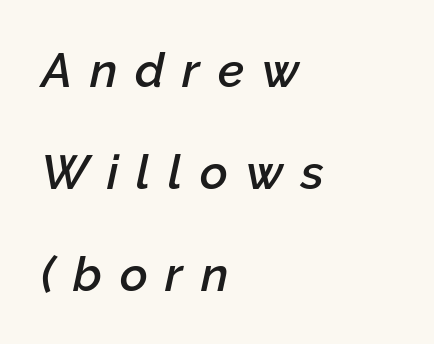
Q: Is the text bold? A: Semi-bold.
Q: Is the text italic (slanted)? A: Yes, it leans right by about 12 degrees.
Q: Is the text underlined? A: No.
Q: How is the paragraph aligned? A: Left-aligned.
Q: Is the spacing between letters normal or unusually wide? A: Unusually wide.
Q: Is the spacing between lines tight, normal or loose? A: Loose.
Q: Width (condensed, normal, or wide)? A: Normal.
Q: Stroke contrast? A: Low.
Q: x-height? A: Medium.
Q: Monospaced? A: No.
